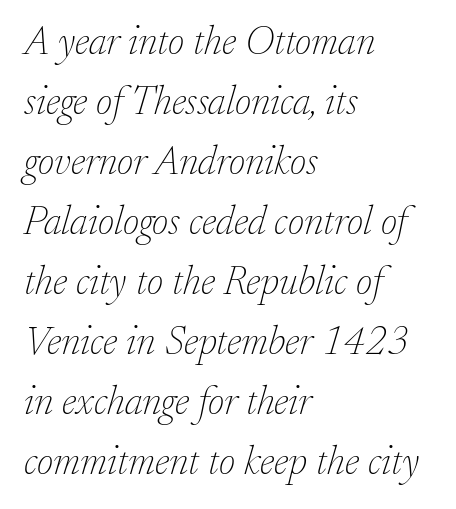
The image shows 40 px thin serif type, italic (leaning right); set left-aligned, normal line spacing (1.5x), normal letter spacing, not underlined; low stroke contrast and a small x-height.
